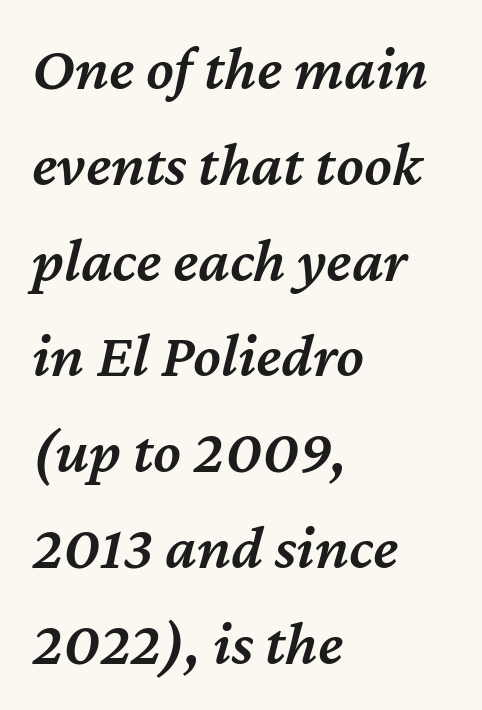
The image shows 63 px semibold type, italic (leaning right); set left-aligned, normal line spacing (1.52x), normal letter spacing, not underlined; medium stroke contrast and a medium x-height.
